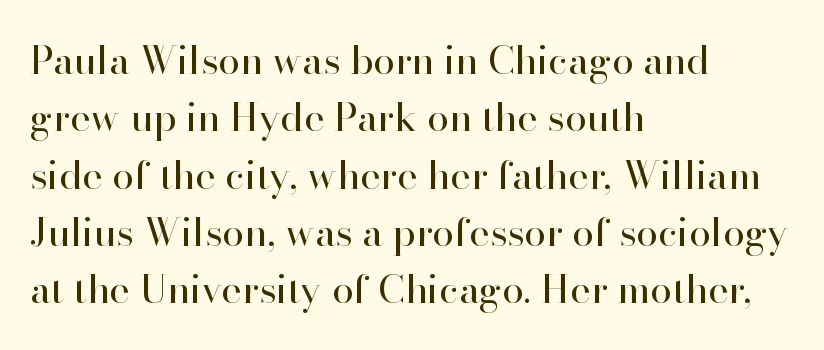
The image shows 39 px regular-weight serif type, upright; set left-aligned, normal line spacing (1.47x), normal letter spacing, not underlined; high stroke contrast and a small x-height.
